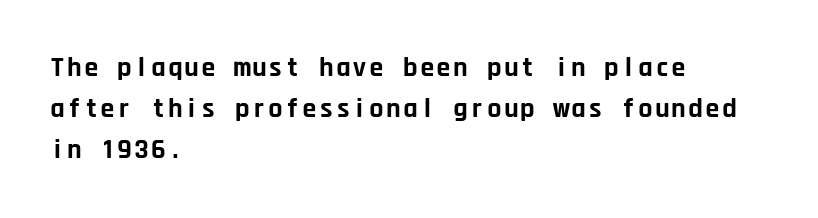
The image shows 28 px bold sans-serif type, upright, monospaced; set left-aligned, normal line spacing (1.47x), normal letter spacing, not underlined; low stroke contrast and a large x-height.
